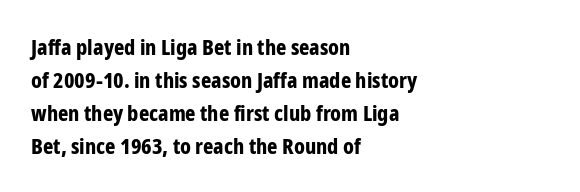
You'd pick this weight for a headline — it's a proper bold. The lettering holds an erect, upright posture throughout. Glance below the letters and you will spot only blank space. Layout note: lines flush left. Characters follow at the spacing the type designer built in. These lines sit exactly where default settings would place them.
